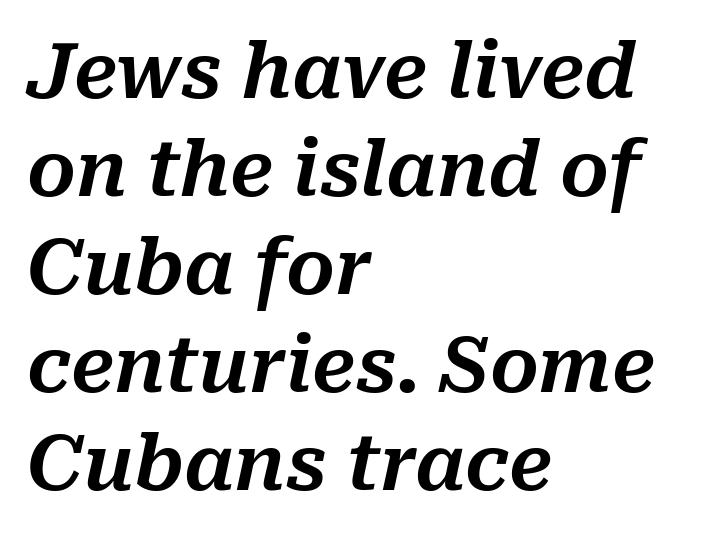
Q: Is the text italic (slanted)? A: Yes, it leans right by about 10 degrees.
Q: Is the text underlined? A: No.
Q: How is the paragraph aligned? A: Left-aligned.
Q: Is the spacing between letters normal or unusually wide? A: Normal.
Q: Is the spacing between lines tight, normal or loose? A: Normal.
Q: Width (condensed, normal, or wide)? A: Normal.
Q: Stroke contrast? A: Medium.
Q: x-height? A: Medium.
Q: Monospaced? A: No.
